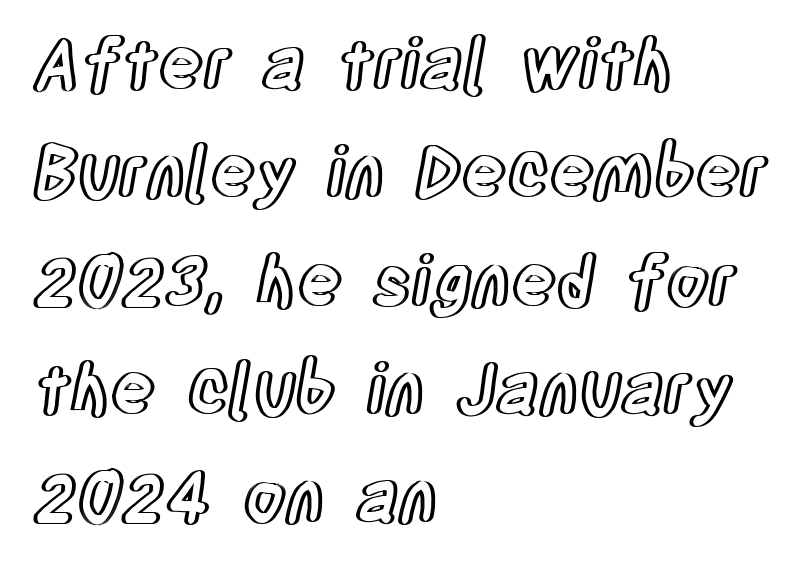
Unmarked baselines from the first word to the last. Honestly, the letter spacing is just normal — you wouldn't notice it. Every row of glyphs begins at an identical x-position on the left. You could not count columns in this text — the font is proportionally spaced. A normal amount of white space separates one row of letters from the next.
